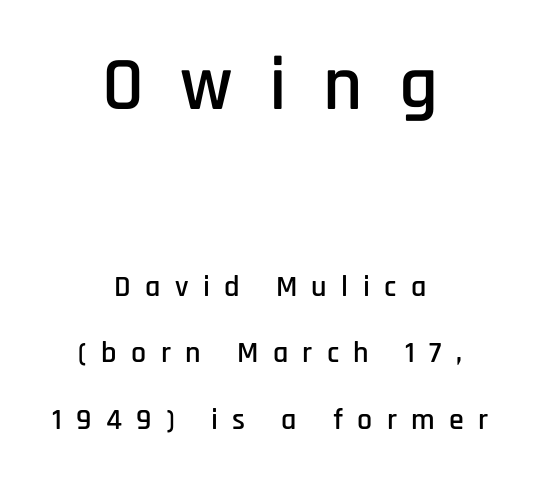
Compare the two chunks: the upper has the greater cap height. The rendering shows plain stroke endings on the letterforms — a sans-serif design. The zone under the glyphs is completely vacant. Does the copy run flush right? No — it is centered line by line. The letters advance in unequal steps, a hallmark of proportional type.
